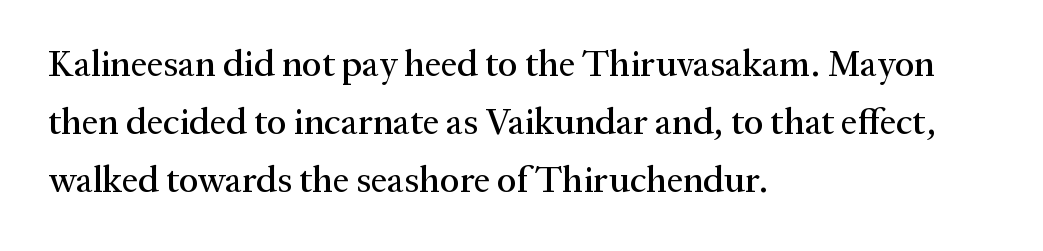
{"serif": "yes", "italic": "no", "width": "normal", "stroke_contrast": "medium", "x_height": "medium", "monospaced": "no", "underline": "no", "align": "left", "line_spacing": "normal", "line_spacing_ratio": 1.57, "letter_spacing": "normal", "letter_spacing_em": 0.0, "glyph_px": 37}
